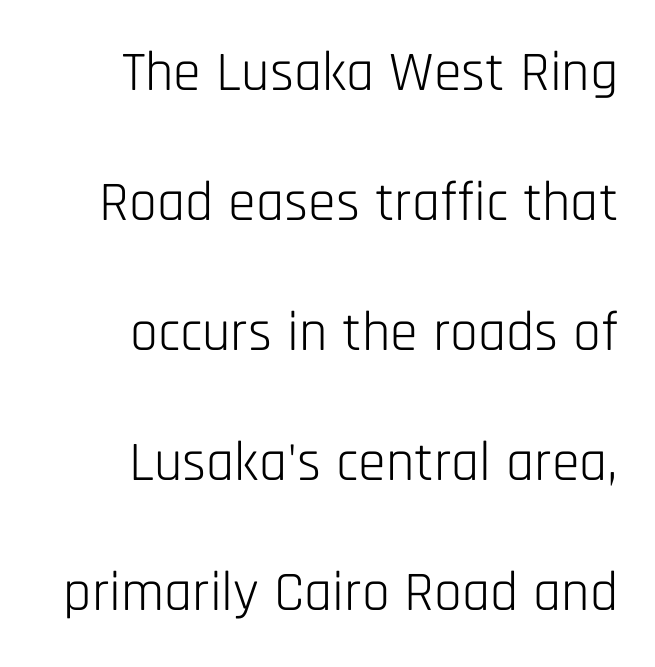
The compositor pushed each line to the right boundary. In terms of leading, this rendering errs on the spacious side. No chunkiness to these letters — they're not bold. The type sits square on the baseline with zero lean. Beneath every word, the page is bare. You could not count columns in this text — the font is proportionally spaced.
